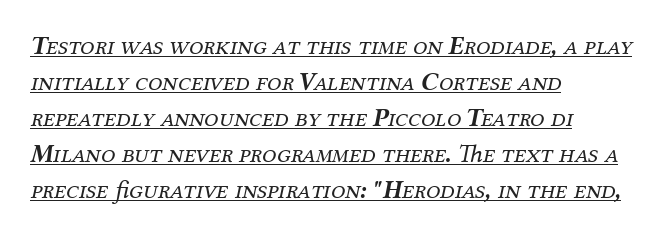
Q: Is the text bold? A: No.
Q: Is the text italic (slanted)? A: Yes, it leans right by about 12 degrees.
Q: Is the text underlined? A: Yes.
Q: How is the paragraph aligned? A: Left-aligned.
Q: Is the spacing between letters normal or unusually wide? A: Normal.
Q: Is the spacing between lines tight, normal or loose? A: Normal.
